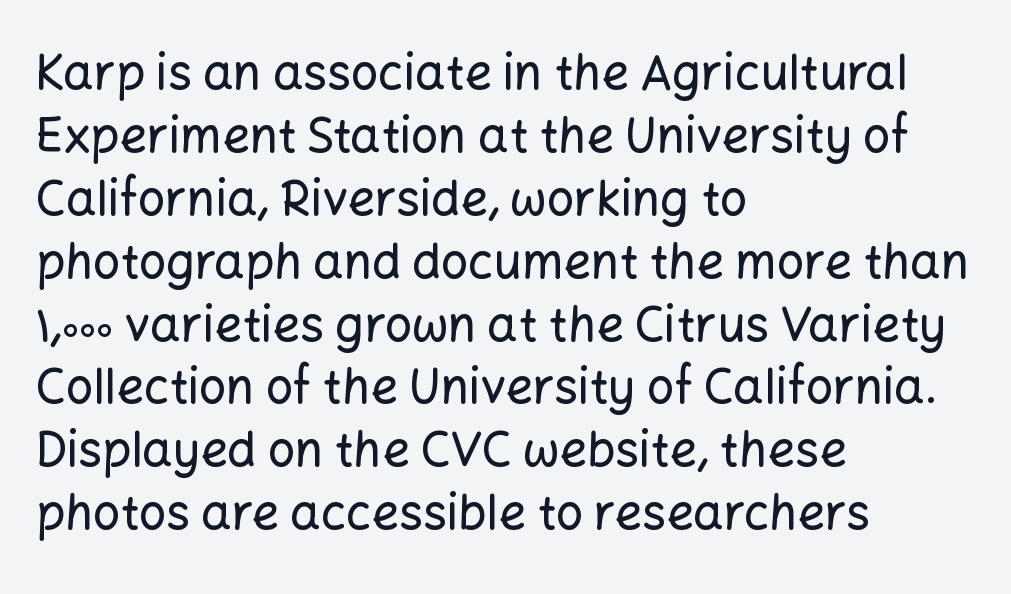
{"serif": "no", "italic": "no", "width": "normal", "stroke_contrast": "low", "x_height": "medium", "monospaced": "no", "underline": "no", "align": "left", "line_spacing": "normal", "line_spacing_ratio": 1.31, "letter_spacing": "normal", "letter_spacing_em": 0.0, "glyph_px": 48}
